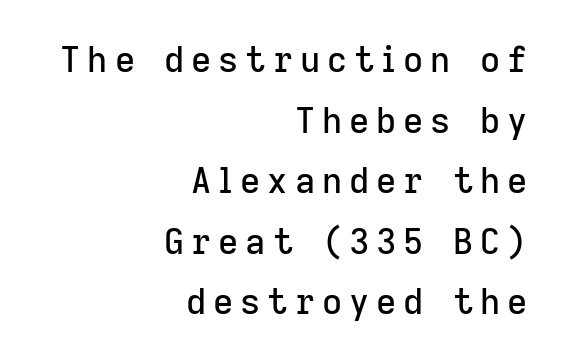
Q: Is the text italic (slanted)? A: No, it is upright.
Q: Is the typeface a serif or a sans-serif typeface? A: Sans-serif.
Q: Is the text underlined? A: No.
Q: How is the paragraph aligned? A: Right-aligned.
Q: Is the spacing between letters normal or unusually wide? A: Unusually wide.
Q: Width (condensed, normal, or wide)? A: Normal.
Q: Stroke contrast? A: Low.
Q: x-height? A: Medium.
Q: Monospaced? A: No.
